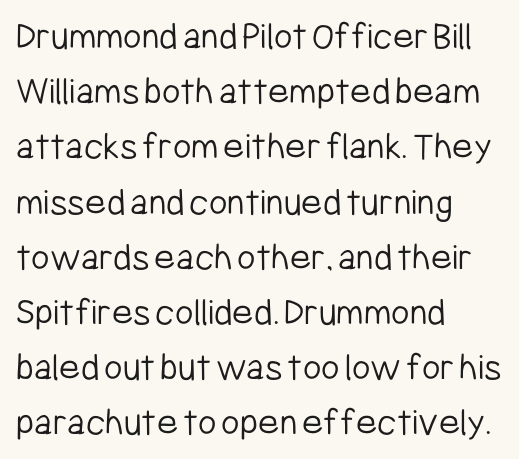
The image shows 40 px light, condensed sans-serif type, upright; set left-aligned, normal line spacing (1.38x), normal letter spacing, not underlined; low stroke contrast and a medium x-height.
